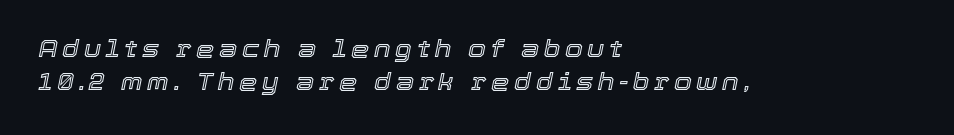
Each new line begins a customary step beneath the previous one. Slanted lettering throughout. The rendering anchors every line to the left-hand side. The strip under each line holds only bare page. Does extra space separate the letters? Yes, quite a lot of it.
